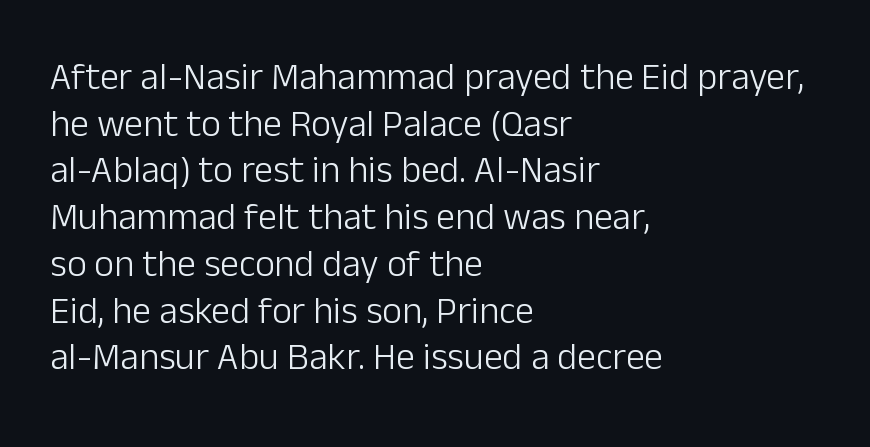
The image shows 38 px light sans-serif type, upright; set left-aligned, line spacing 1.23x, normal letter spacing, not underlined; low stroke contrast and a medium x-height.
